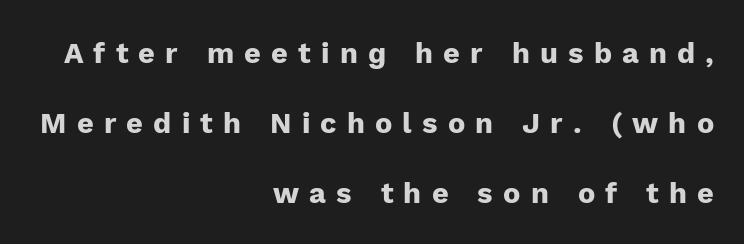
Q: Is the text bold? A: Yes.
Q: Is the text italic (slanted)? A: No, it is upright.
Q: Is the typeface a serif or a sans-serif typeface? A: Sans-serif.
Q: Is the text underlined? A: No.
Q: How is the paragraph aligned? A: Right-aligned.
Q: Is the spacing between letters normal or unusually wide? A: Unusually wide.
Q: Is the spacing between lines tight, normal or loose? A: Loose.
Q: Width (condensed, normal, or wide)? A: Normal.
Q: Stroke contrast? A: Low.
Q: x-height? A: Medium.
Q: Monospaced? A: No.
